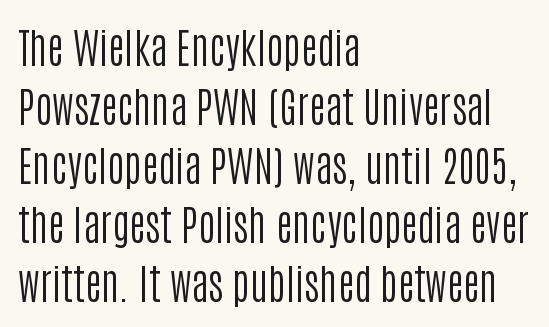
{"serif": "no", "italic": "no", "bold": "no", "weight": "regular", "width": "condensed", "stroke_contrast": "low", "x_height": "large", "monospaced": "no", "underline": "no", "align": "left", "line_spacing": "normal", "line_spacing_ratio": 1.44, "letter_spacing": "normal", "letter_spacing_em": 0.0, "glyph_px": 41}
